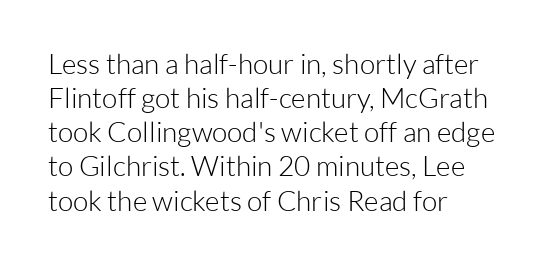
The image shows 28 px light sans-serif type, upright; set left-aligned, line spacing 1.22x, normal letter spacing, not underlined; low stroke contrast and a medium x-height.
